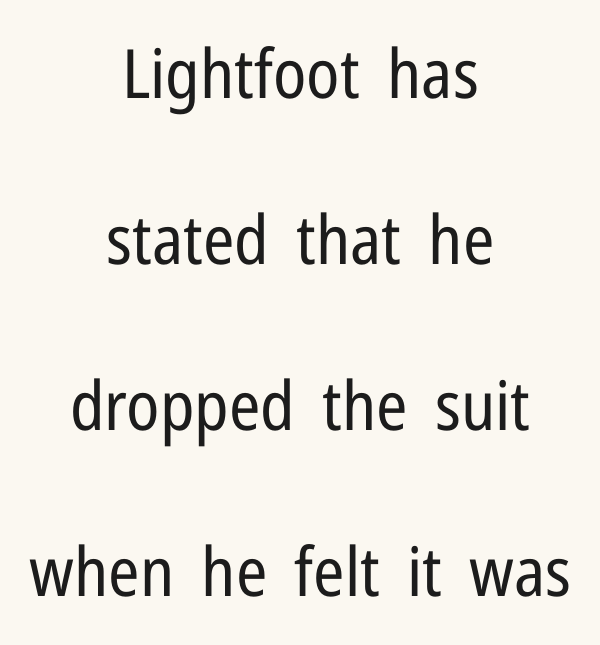
Reading down the column, the eye jumps a long way to each next line. Observe the absence of serifs on each vertical stroke in this sample. The typesetting does not lean heavy: it is not bold. Posture: vertical.
